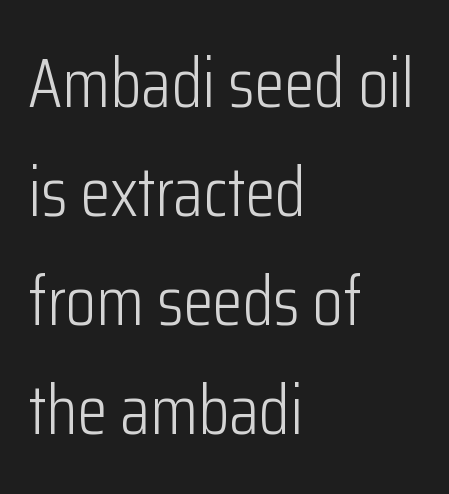
Q: Is the text bold? A: No.
Q: Is the text italic (slanted)? A: No, it is upright.
Q: Is the typeface a serif or a sans-serif typeface? A: Sans-serif.
Q: Is the text underlined? A: No.
Q: How is the paragraph aligned? A: Left-aligned.
Q: Is the spacing between letters normal or unusually wide? A: Normal.
Q: Is the spacing between lines tight, normal or loose? A: Normal.
Q: Width (condensed, normal, or wide)? A: Condensed.
Q: Stroke contrast? A: Low.
Q: x-height? A: Medium.
Q: Monospaced? A: No.
